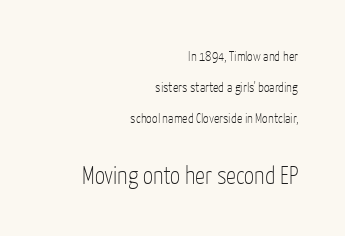
{"italic": "no", "bold": "no", "underline": "no", "align": "right", "line_spacing": "loose", "line_spacing_ratio": 2.21, "letter_spacing": "normal", "letter_spacing_em": 0.0, "larger_block": "second", "size_ratio": 1.79, "glyph_px": 25}
